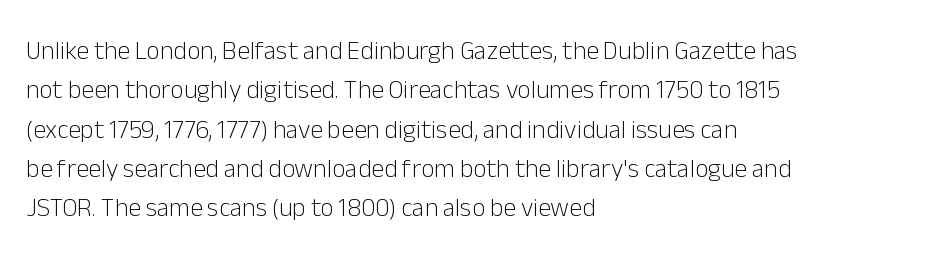
{"italic": "no", "bold": "no", "underline": "no", "align": "left", "line_spacing": "normal", "line_spacing_ratio": 1.51, "letter_spacing": "normal", "letter_spacing_em": 0.0, "glyph_px": 26}
